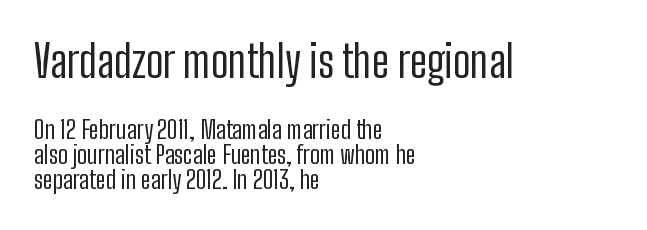
The image shows 44 px regular-weight, condensed sans-serif type, upright; set left-aligned, tight line spacing (1.01x), normal letter spacing, not underlined; the first (top) block is 1.76x larger; low stroke contrast and a medium x-height.
